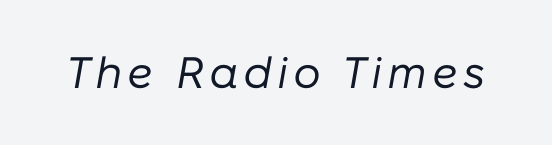
The glyphs look as if they've been sheared to an angle. A typesetter would call this proportional, since set widths differ per character. The face looks like a standard text weight, possibly lighter. Each row of text sits above clean, open space.
